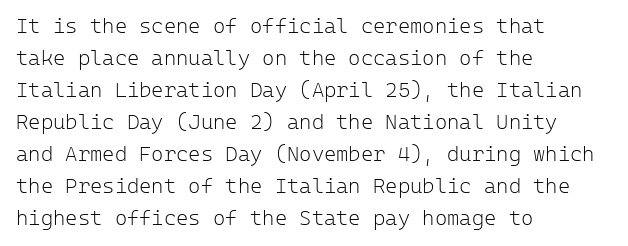
Vertical strokes here are truly vertical. The paragraph has a hard left edge and a soft right edge. The rendering uses a moderate line-height, typical for paragraphs. The cut favours lightness, reaching ordinary text weight at its darkest.
